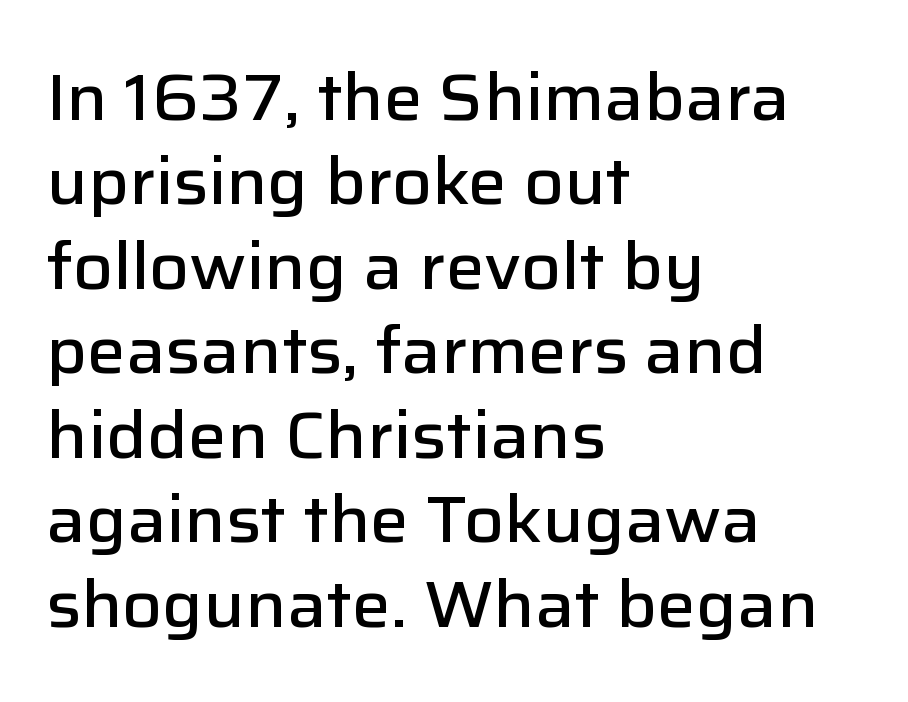
Q: Is the text bold? A: Semi-bold.
Q: Is the text italic (slanted)? A: No, it is upright.
Q: Is the typeface a serif or a sans-serif typeface? A: Sans-serif.
Q: Is the text underlined? A: No.
Q: How is the paragraph aligned? A: Left-aligned.
Q: Is the spacing between letters normal or unusually wide? A: Normal.
Q: Is the spacing between lines tight, normal or loose? A: Normal.
Q: Width (condensed, normal, or wide)? A: Normal.
Q: Stroke contrast? A: Low.
Q: x-height? A: Medium.
Q: Monospaced? A: No.
